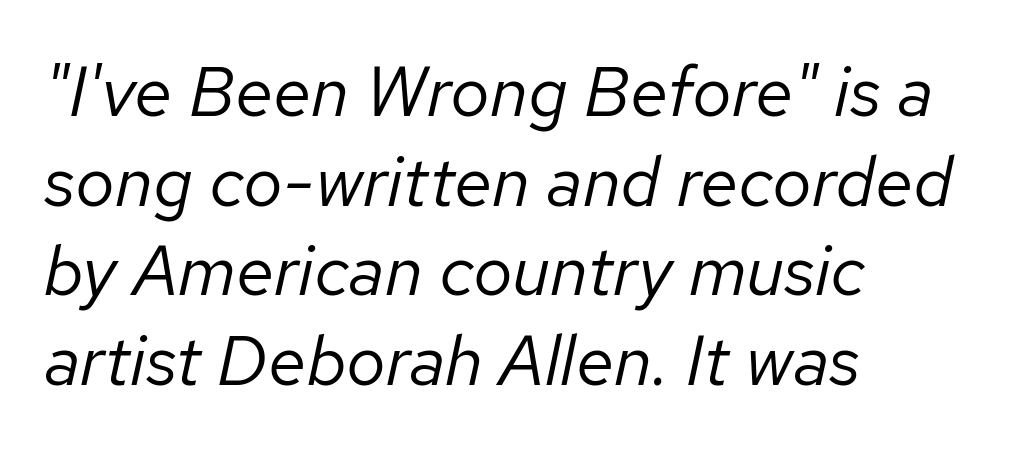
{"italic": "yes", "lean": "right", "slant_degrees": 12, "bold": "no", "weight": "regular", "width": "normal", "stroke_contrast": "low", "x_height": "medium", "monospaced": "no", "underline": "no", "align": "left", "line_spacing": "normal", "line_spacing_ratio": 1.28, "letter_spacing": "normal", "letter_spacing_em": 0.0, "glyph_px": 70}
